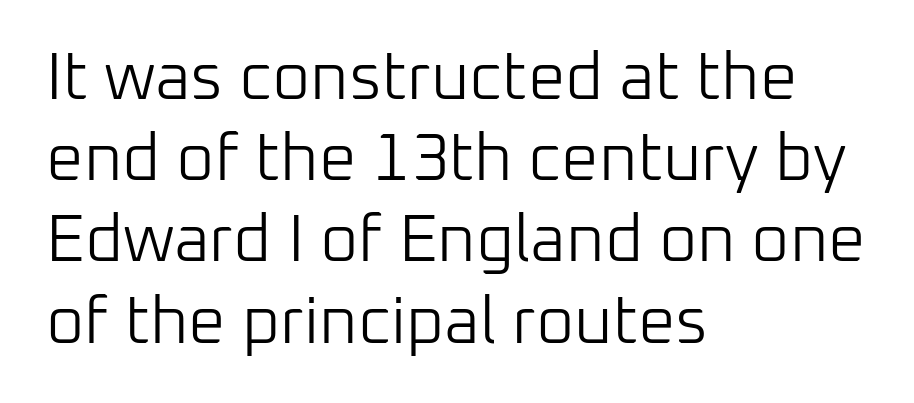
Q: Is the text bold? A: No.
Q: Is the text italic (slanted)? A: No, it is upright.
Q: Is the typeface a serif or a sans-serif typeface? A: Sans-serif.
Q: Is the text underlined? A: No.
Q: How is the paragraph aligned? A: Left-aligned.
Q: Is the spacing between letters normal or unusually wide? A: Normal.
Q: Width (condensed, normal, or wide)? A: Normal.
Q: Stroke contrast? A: Low.
Q: x-height? A: Medium.
Q: Monospaced? A: No.
